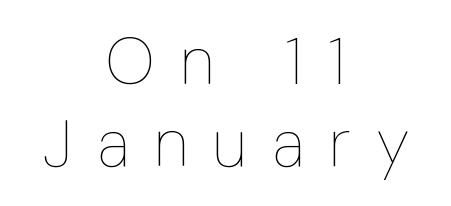
The image shows 66 px thin, condensed type, upright; set centered, normal line spacing (1.25x), unusually wide letter spacing (+0.39 em), not underlined; low stroke contrast and a medium x-height.
